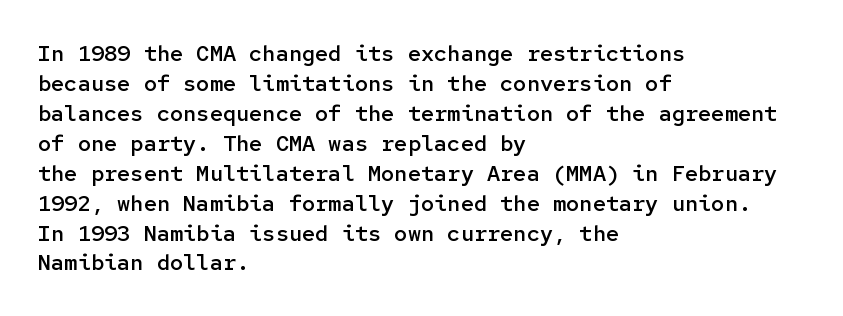
Q: Is the text bold? A: Semi-bold.
Q: Is the text italic (slanted)? A: No, it is upright.
Q: Is the text underlined? A: No.
Q: How is the paragraph aligned? A: Left-aligned.
Q: Is the spacing between letters normal or unusually wide? A: Normal.
Q: Is the spacing between lines tight, normal or loose? A: Normal.
